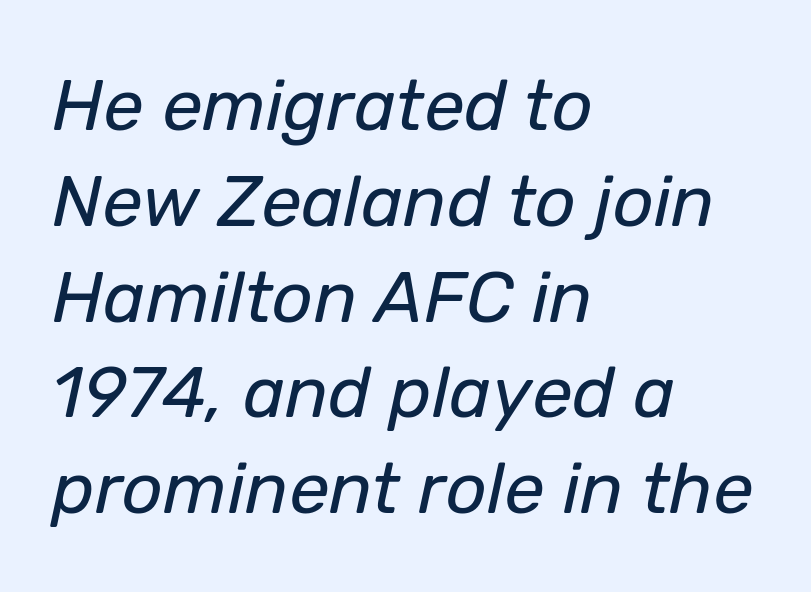
{"italic": "yes", "lean": "right", "slant_degrees": 12, "bold": "no", "weight": "regular", "width": "normal", "stroke_contrast": "low", "x_height": "medium", "monospaced": "no", "underline": "no", "align": "left", "line_spacing": "normal", "line_spacing_ratio": 1.33, "letter_spacing": "normal", "letter_spacing_em": 0.0, "glyph_px": 72}
